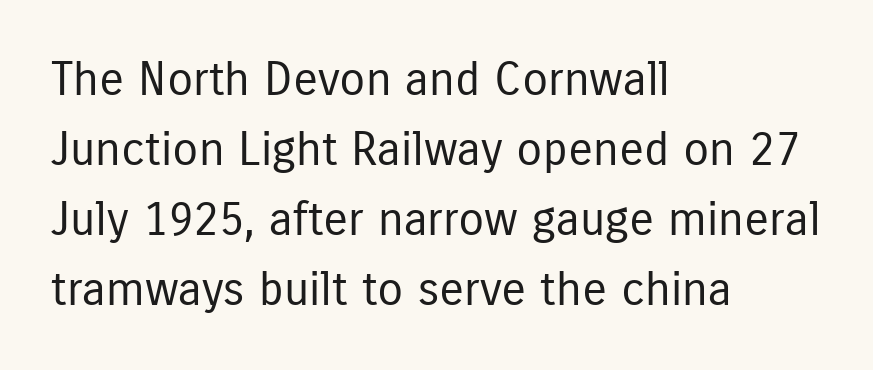
The strokes are not fattened; the text isn't bold. Do the characters align in a grid? No, the font is proportional. Each row of text sits above clean, open space. Caption: multi-line text, flush left, ragged right. This sample uses an upright cut, with every glyph sitting square on the baseline. Each new line begins a customary step beneath the previous one.
